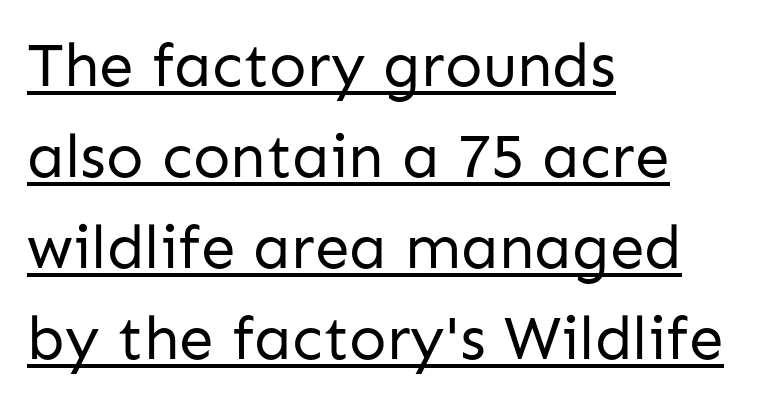
{"serif": "no", "italic": "no", "bold": "no", "weight": "regular", "width": "normal", "stroke_contrast": "low", "x_height": "medium", "monospaced": "no", "underline": "yes", "align": "left", "line_spacing": "normal", "line_spacing_ratio": 1.47, "letter_spacing": "normal", "letter_spacing_em": 0.0, "glyph_px": 62}
